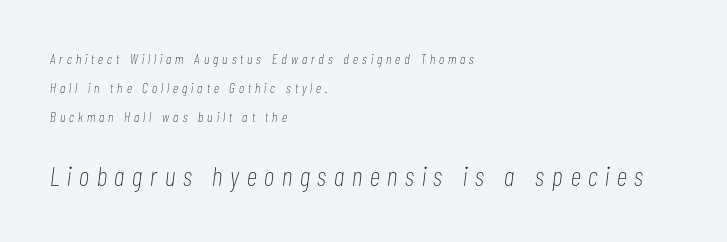
Stem width sits at or under what a default text font uses. Rendered with sloped, italic letterforms. The compositor pushed each line to the left boundary. Bigger letters appear in the bottom chunk; the top chunk is reduced.
